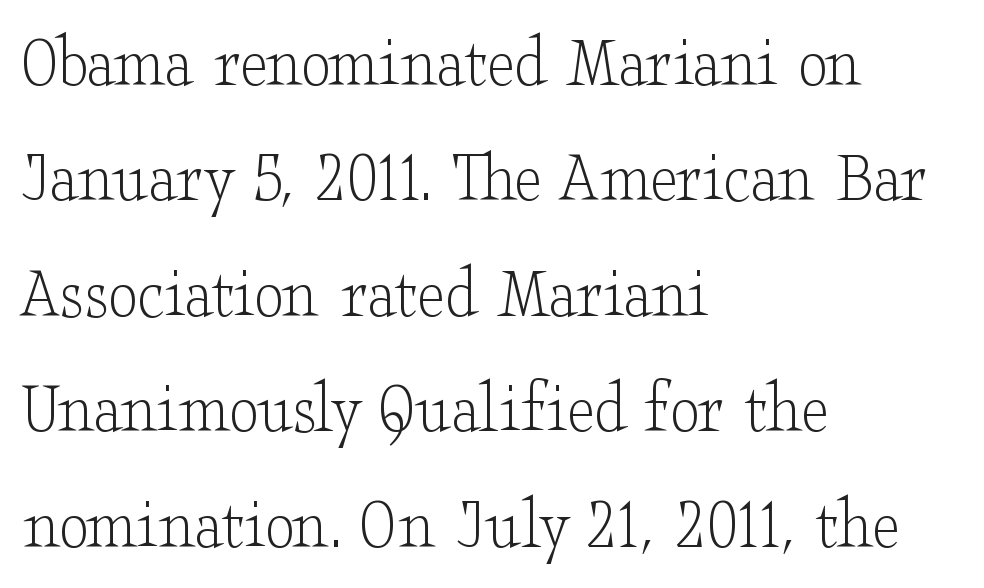
The image shows 75 px light, wide serif type, upright; set left-aligned, normal line spacing (1.54x), normal letter spacing, not underlined; low stroke contrast and a small x-height.
